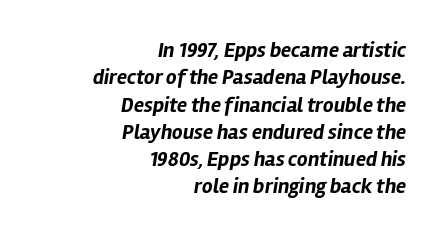
Q: Is the text bold? A: Yes.
Q: Is the text italic (slanted)? A: Yes, it leans right by about 12 degrees.
Q: Is the text underlined? A: No.
Q: How is the paragraph aligned? A: Right-aligned.
Q: Is the spacing between letters normal or unusually wide? A: Normal.
Q: Is the spacing between lines tight, normal or loose? A: Normal.
